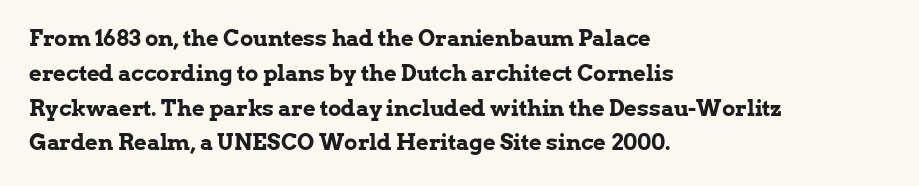
The image shows 22 px bold type, upright; set left-aligned, normal line spacing (1.58x), normal letter spacing, not underlined.
